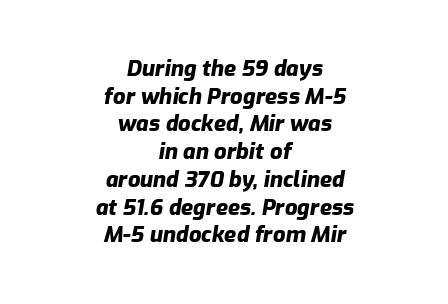
Underlining? Definitely not there. Reading down the block, each line starts at a different indent, mirrored at its end. Each new line begins a customary step beneath the previous one. The letters sit at their default tracking, neither squeezed nor spread. The typography opts for an oblique posture over an upright one. The passage shown is emphatically bold.
